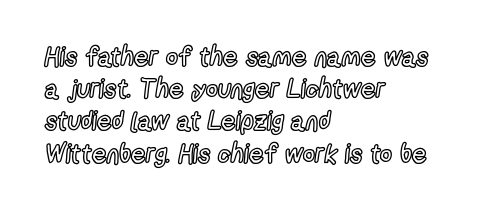
Q: Is the text italic (slanted)? A: Yes.
Q: Is the text underlined? A: No.
Q: How is the paragraph aligned? A: Left-aligned.
Q: Is the spacing between letters normal or unusually wide? A: Normal.
